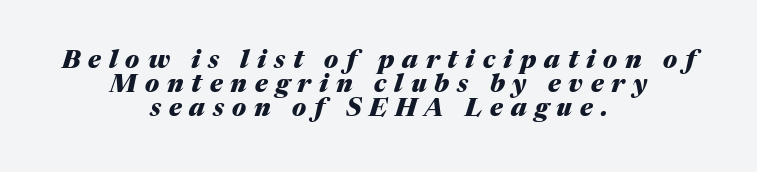
Line spacing here is tight. There is plenty of visible air inserted between adjacent glyphs. Every character sits at an angle, as italics do. Anything drawn beneath the words? Only blank space. The sample has been set heavy, in full bold. Notice how the passage keeps no hard edge, just a central spine.
